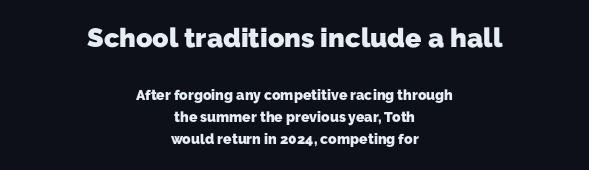
Words appear dense and cohesive because spacing is normal. The passage shown is emphatically bold. The initial chunk of copy outweighs the following chunk in type size. Reading down the block, each line starts at a different indent, mirrored at its end.
